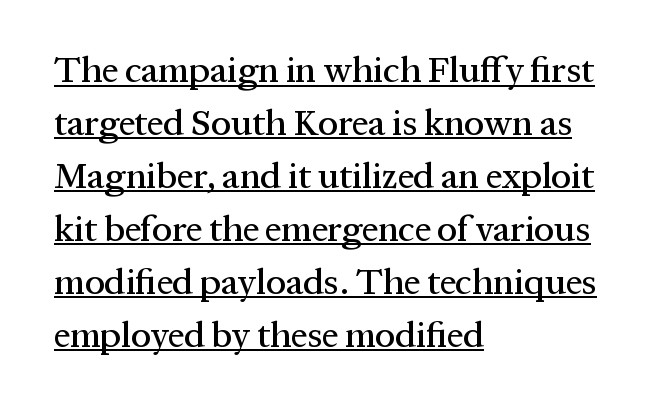
The image shows 36 px serif type, upright; set left-aligned, normal line spacing (1.47x), normal letter spacing, underlined; medium stroke contrast and a medium x-height.
